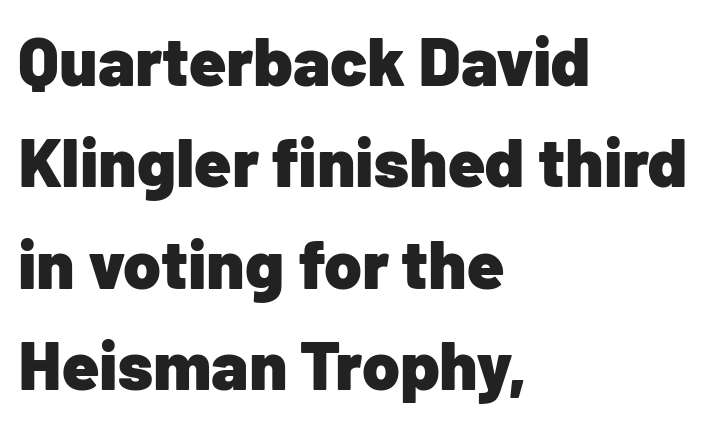
{"serif": "no", "italic": "no", "bold": "yes", "weight": "heavy", "width": "normal", "stroke_contrast": "low", "x_height": "medium", "monospaced": "no", "underline": "no", "align": "left", "line_spacing": "normal", "line_spacing_ratio": 1.49, "letter_spacing": "normal", "letter_spacing_em": 0.0, "glyph_px": 68}
